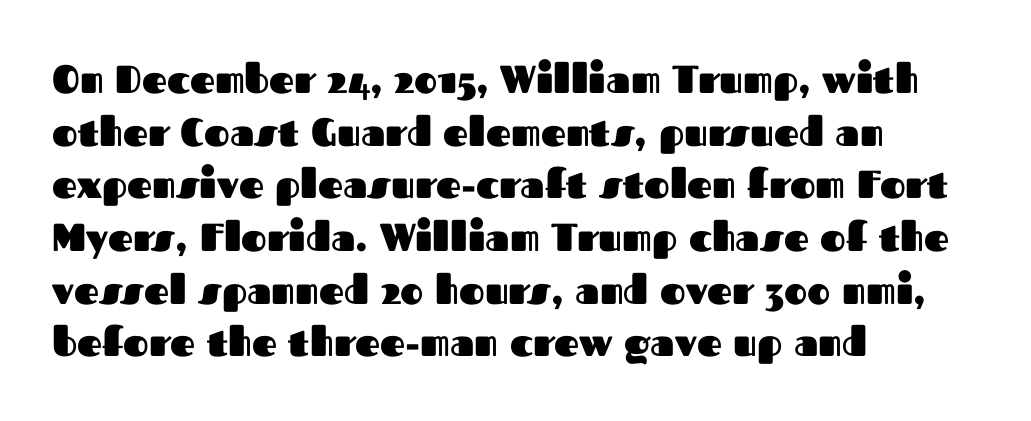
The image shows 39 px heavy sans-serif type, upright; set left-aligned, normal line spacing (1.35x), normal letter spacing, not underlined; medium stroke contrast and a medium x-height.
